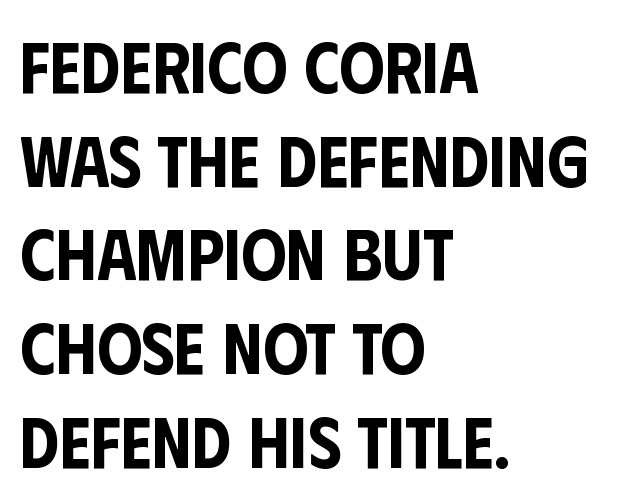
{"serif": "no", "italic": "no", "width": "condensed", "stroke_contrast": "low", "x_height": "large", "monospaced": "no", "underline": "no", "align": "left", "line_spacing": "normal", "line_spacing_ratio": 1.32, "letter_spacing": "normal", "letter_spacing_em": 0.0, "glyph_px": 71}
